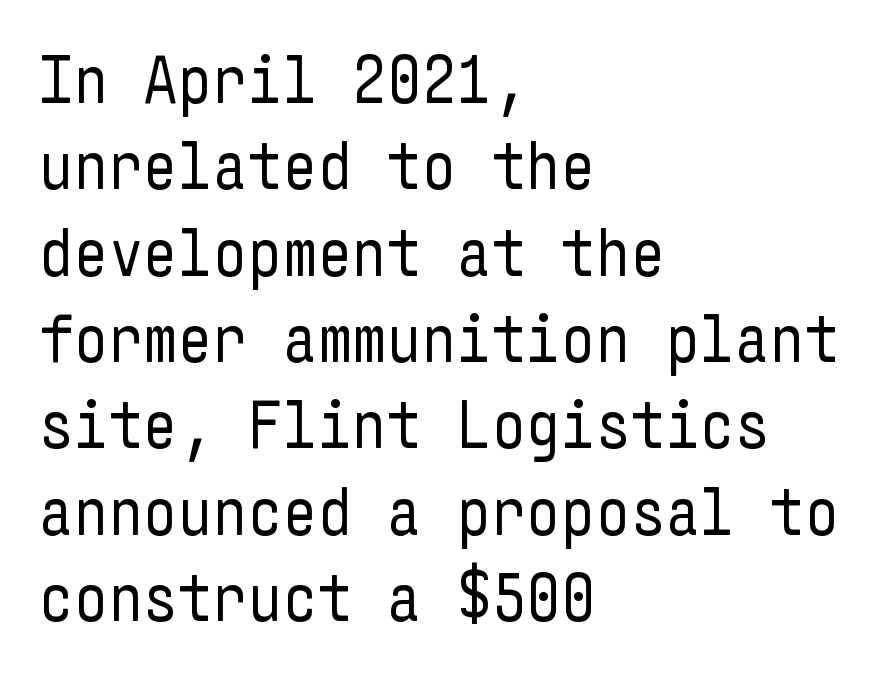
Summary of weight: not heavy and not bold. Visually the block forms a straight wall on the left and a jagged coastline on the right. Examine the stroke ends and you'll find no serifs. This block has exactly the height ordinary leading produces. Plain, unruled lines of type.
